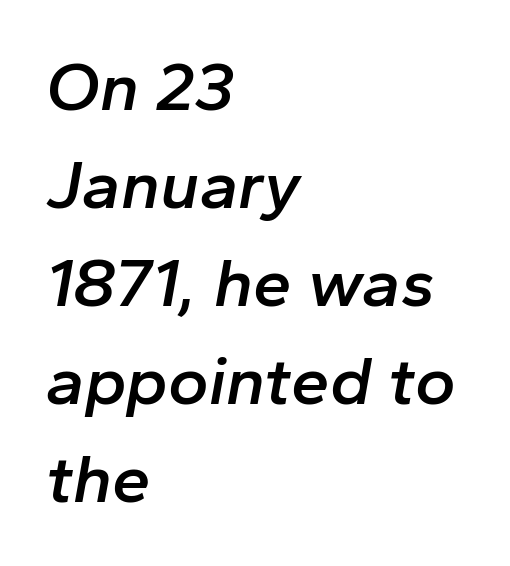
{"italic": "yes", "lean": "right", "slant_degrees": 10, "bold": "semi", "weight": "semibold", "width": "normal", "stroke_contrast": "low", "x_height": "medium", "monospaced": "no", "underline": "no", "align": "left", "line_spacing": "normal", "line_spacing_ratio": 1.42, "letter_spacing": "normal", "letter_spacing_em": 0.0, "glyph_px": 69}
